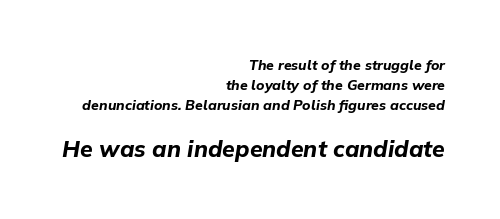
Each row of text sits above clean, open space. The glyphs look as if they've been sheared to an angle. Students, note that the glyphs here touch the page at normal intervals. If you squint, the bottom block still reads clearly — it's the larger of the two. The characters look thick and weighty, a clear bold.
